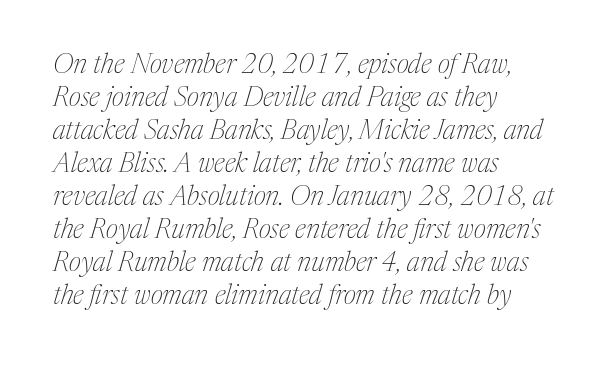
Clear beneath every line of the passage. If you drew a line through each stem, it would be angled. Vertical stems look standard width or narrower in stroke. A typesetter would call this zero additional tracking.
